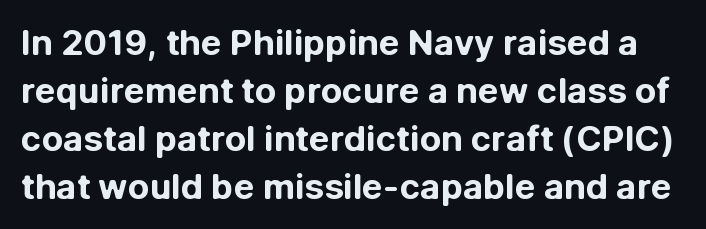
The rendering uses a moderate line-height, typical for paragraphs. Nothing unusual about the tracking: characters are spaced as the font intends. Each letter's strokes conclude bluntly, with no projecting serifs. What weight is shown? A full bold with thick strokes. Honestly, there is no underline to notice here at all.
